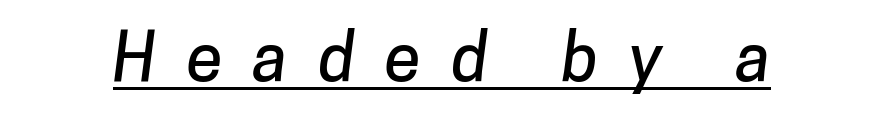
Q: Is the typeface a serif or a sans-serif typeface? A: Sans-serif.
Q: Is the text underlined? A: Yes.
Q: Is the spacing between letters normal or unusually wide? A: Unusually wide.
Q: Width (condensed, normal, or wide)? A: Normal.
Q: Stroke contrast? A: Low.
Q: x-height? A: Medium.
Q: Monospaced? A: No.
